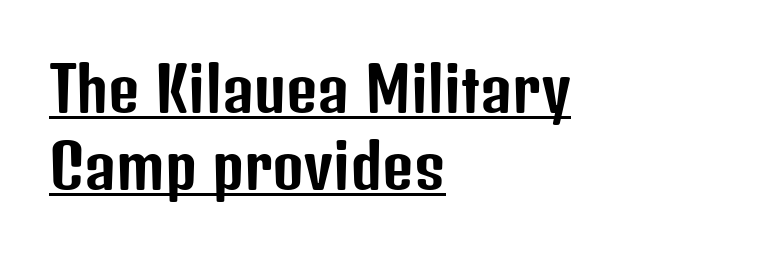
The image shows 61 px condensed sans-serif type, upright; set left-aligned, normal line spacing (1.26x), normal letter spacing, underlined; low stroke contrast and a medium x-height.
